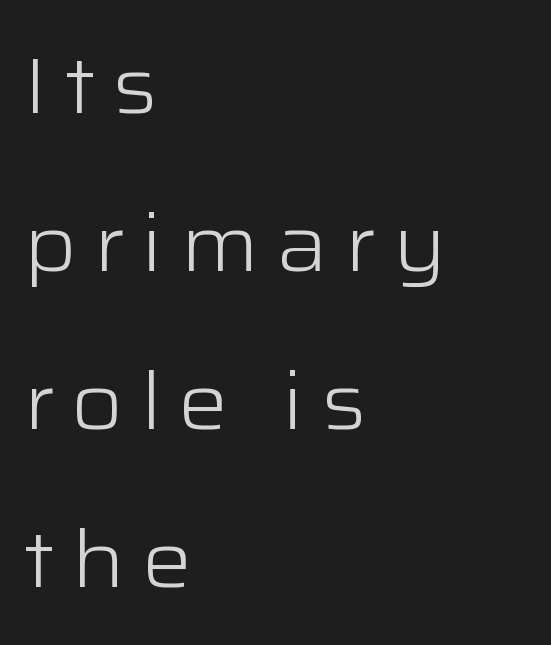
The image shows 79 px light, wide sans-serif type, upright; set left-aligned, loose line spacing (2.0x), unusually wide letter spacing (+0.21 em), not underlined; low stroke contrast and a medium x-height.
